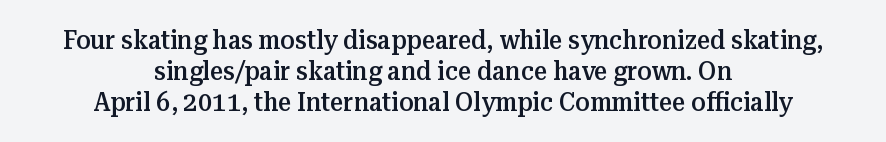
{"italic": "no", "bold": "semi", "underline": "no", "align": "center", "line_spacing_ratio": 1.19, "letter_spacing": "normal", "letter_spacing_em": 0.0, "glyph_px": 26}
